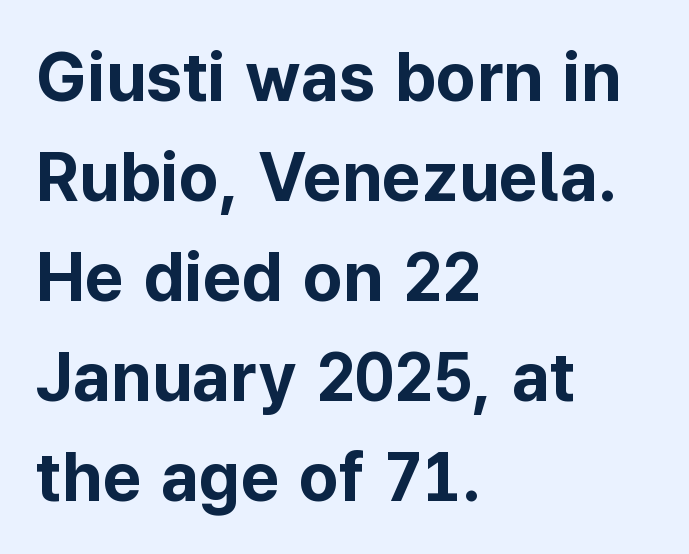
{"serif": "no", "italic": "no", "bold": "yes", "weight": "bold", "width": "normal", "stroke_contrast": "low", "x_height": "medium", "monospaced": "no", "underline": "no", "align": "left", "line_spacing": "normal", "line_spacing_ratio": 1.47, "letter_spacing": "normal", "letter_spacing_em": 0.0, "glyph_px": 68}
